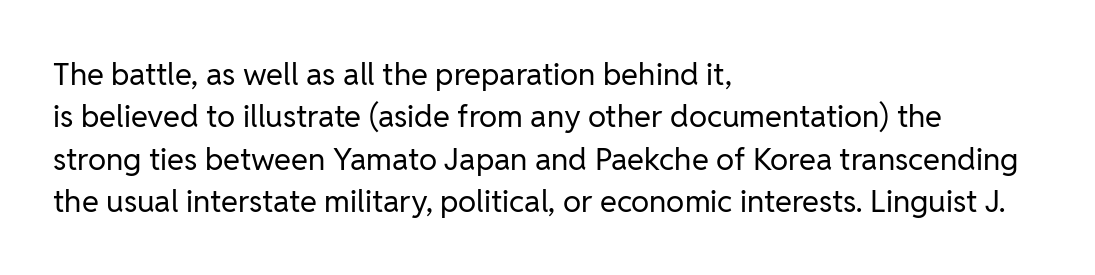
Q: Is the text bold? A: No.
Q: Is the text italic (slanted)? A: No, it is upright.
Q: Is the typeface a serif or a sans-serif typeface? A: Sans-serif.
Q: Is the text underlined? A: No.
Q: How is the paragraph aligned? A: Left-aligned.
Q: Is the spacing between letters normal or unusually wide? A: Normal.
Q: Is the spacing between lines tight, normal or loose? A: Normal.
Q: Width (condensed, normal, or wide)? A: Normal.
Q: Stroke contrast? A: Low.
Q: x-height? A: Medium.
Q: Monospaced? A: No.
